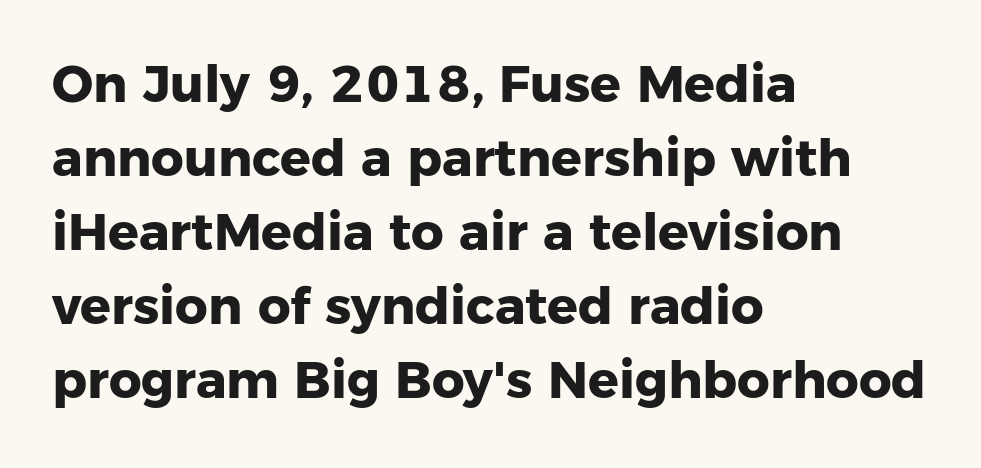
Q: Is the text bold? A: Yes.
Q: Is the text italic (slanted)? A: No, it is upright.
Q: Is the typeface a serif or a sans-serif typeface? A: Sans-serif.
Q: Is the text underlined? A: No.
Q: How is the paragraph aligned? A: Left-aligned.
Q: Is the spacing between letters normal or unusually wide? A: Normal.
Q: Is the spacing between lines tight, normal or loose? A: Normal.
Q: Width (condensed, normal, or wide)? A: Normal.
Q: Stroke contrast? A: Low.
Q: x-height? A: Medium.
Q: Monospaced? A: No.
